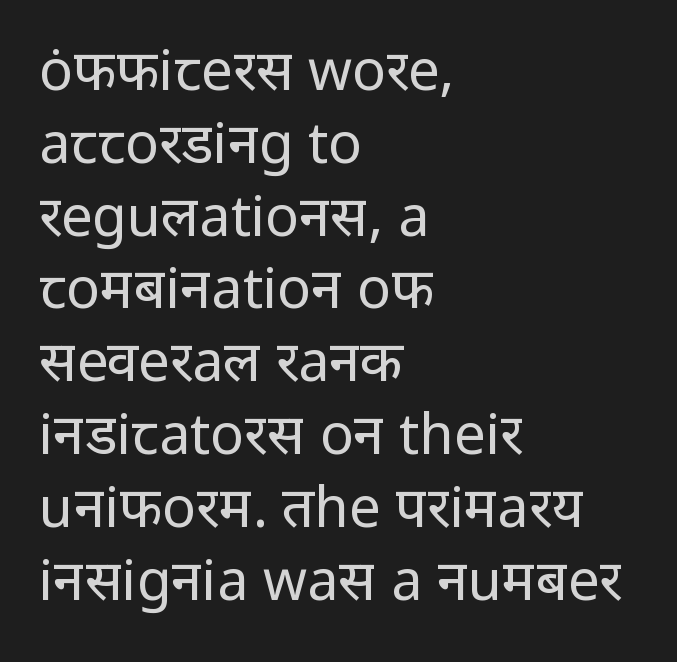
The image shows 56 px regular-weight sans-serif type, upright; set left-aligned, normal line spacing (1.3x), normal letter spacing, not underlined; low stroke contrast and a medium x-height.
